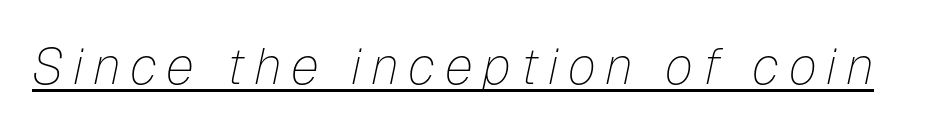
{"italic": "yes", "lean": "right", "slant_degrees": 12, "bold": "no", "weight": "thin", "width": "normal", "stroke_contrast": "low", "x_height": "medium", "monospaced": "no", "underline": "yes", "glyph_px": 51}
